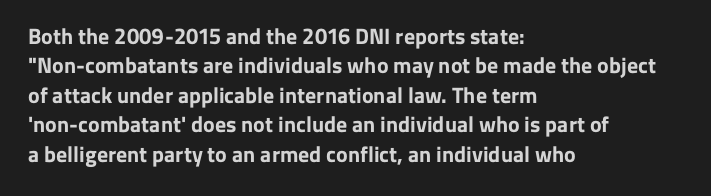
The image shows 22 px bold type, upright; set left-aligned, normal line spacing (1.34x), normal letter spacing, not underlined.
